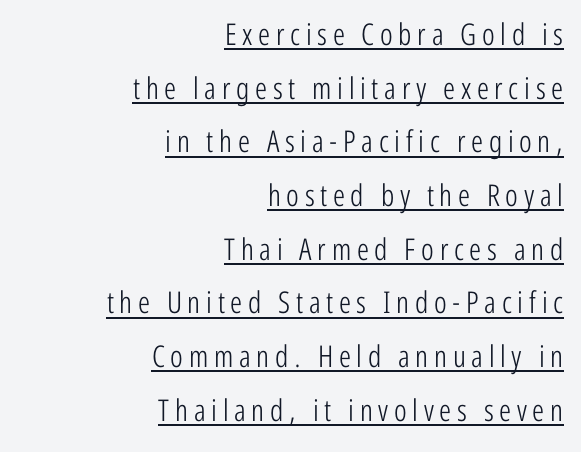
{"serif": "no", "italic": "no", "bold": "no", "weight": "light", "width": "condensed", "stroke_contrast": "low", "x_height": "medium", "monospaced": "no", "underline": "yes", "align": "right", "line_spacing_ratio": 1.79, "glyph_px": 30}
